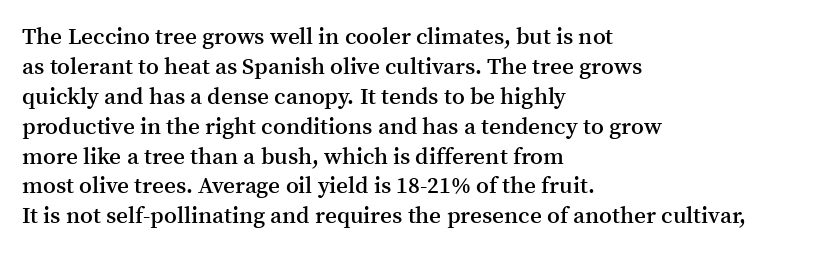
Q: Is the text bold? A: Semi-bold.
Q: Is the text italic (slanted)? A: No, it is upright.
Q: Is the text underlined? A: No.
Q: How is the paragraph aligned? A: Left-aligned.
Q: Is the spacing between letters normal or unusually wide? A: Normal.
Q: Is the spacing between lines tight, normal or loose? A: Normal.
